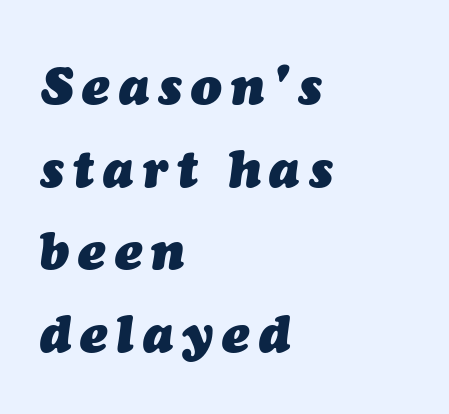
The image shows 51 px heavy type, italic (leaning right); set left-aligned, normal line spacing (1.62x), not underlined; medium stroke contrast and a medium x-height.
